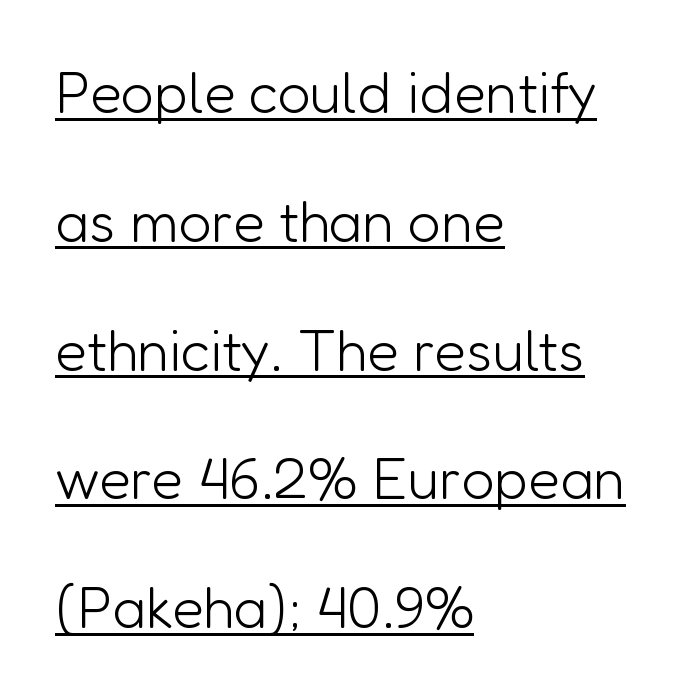
Does the lettering tilt? It doesn't — this is upright. The passage shown is typeset with a sans-serif family. The strokes are not fattened; the text isn't bold. The passage shown is underscored from start to finish.
